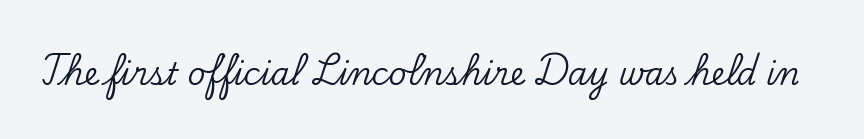
Q: Is the text italic (slanted)? A: Yes.
Q: Is the typeface a serif or a sans-serif typeface? A: Serif.
Q: Is the text underlined? A: No.
Q: Is the spacing between letters normal or unusually wide? A: Normal.
Q: Width (condensed, normal, or wide)? A: Normal.
Q: Stroke contrast? A: Low.
Q: x-height? A: Small.
Q: Monospaced? A: No.
